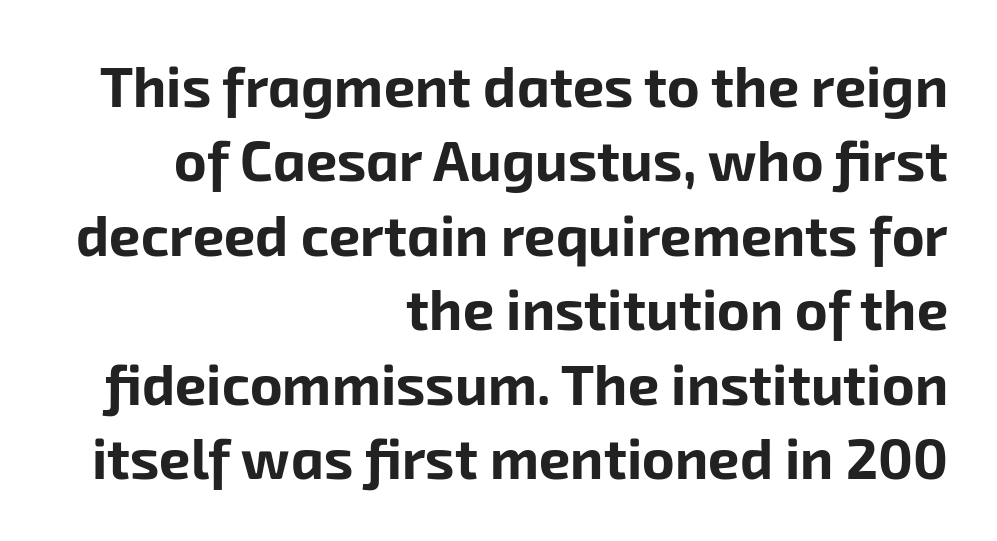
Q: Is the text bold? A: Yes.
Q: Is the typeface a serif or a sans-serif typeface? A: Sans-serif.
Q: Is the text underlined? A: No.
Q: How is the paragraph aligned? A: Right-aligned.
Q: Is the spacing between letters normal or unusually wide? A: Normal.
Q: Is the spacing between lines tight, normal or loose? A: Normal.
Q: Width (condensed, normal, or wide)? A: Normal.
Q: Stroke contrast? A: Low.
Q: x-height? A: Medium.
Q: Monospaced? A: No.
